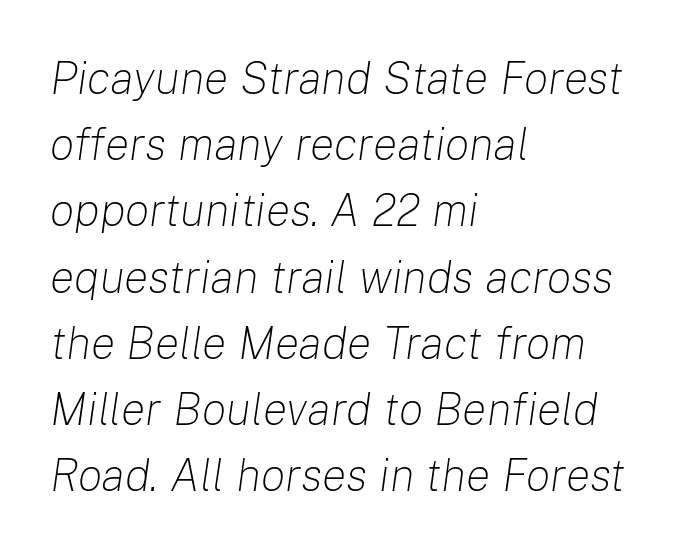
{"italic": "yes", "lean": "right", "slant_degrees": 8, "bold": "no", "weight": "light", "width": "normal", "stroke_contrast": "low", "x_height": "medium", "monospaced": "no", "underline": "no", "align": "left", "line_spacing": "normal", "line_spacing_ratio": 1.44, "letter_spacing": "normal", "letter_spacing_em": 0.0, "glyph_px": 46}
